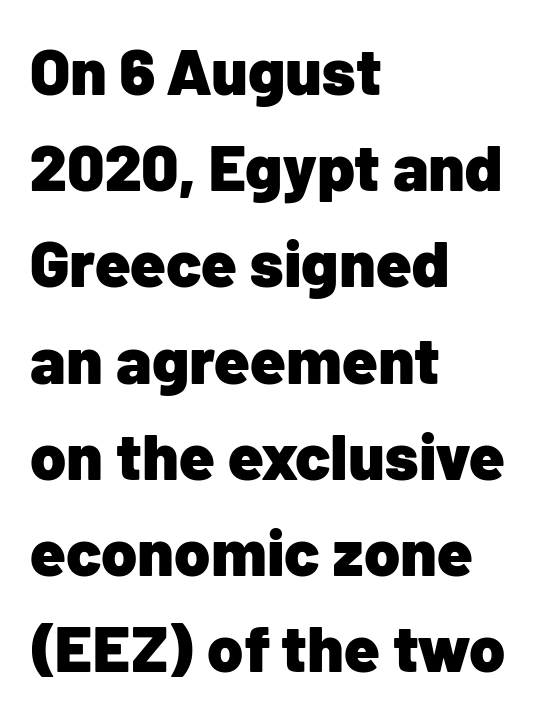
Q: Is the text bold? A: Yes.
Q: Is the text italic (slanted)? A: No, it is upright.
Q: Is the typeface a serif or a sans-serif typeface? A: Sans-serif.
Q: Is the text underlined? A: No.
Q: How is the paragraph aligned? A: Left-aligned.
Q: Is the spacing between letters normal or unusually wide? A: Normal.
Q: Is the spacing between lines tight, normal or loose? A: Normal.
Q: Width (condensed, normal, or wide)? A: Normal.
Q: Stroke contrast? A: Low.
Q: x-height? A: Medium.
Q: Monospaced? A: No.
